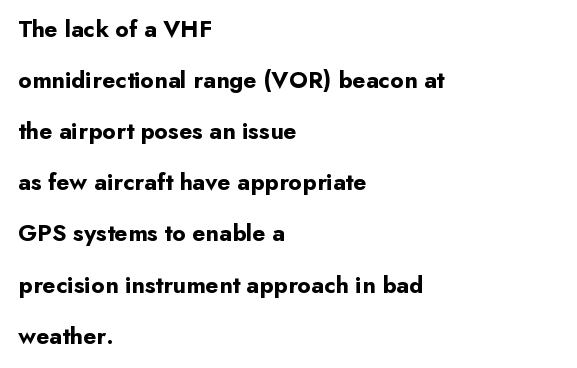
The image shows 24 px bold type, upright; set left-aligned, loose line spacing (2.13x), normal letter spacing, not underlined.
